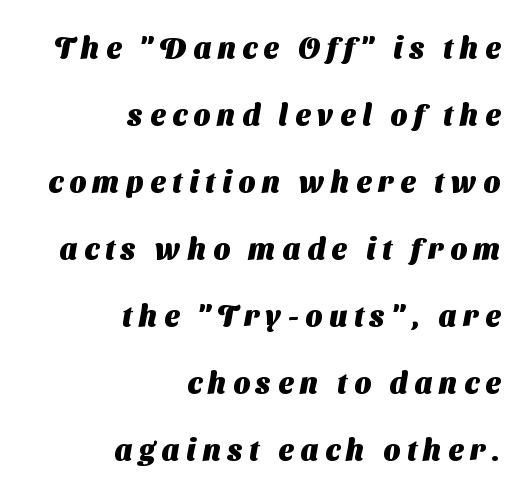
{"serif": "no", "bold": "yes", "weight": "heavy", "width": "normal", "stroke_contrast": "medium", "x_height": "medium", "monospaced": "no", "underline": "no", "align": "right", "line_spacing": "loose", "line_spacing_ratio": 2.31, "letter_spacing": "wide", "letter_spacing_em": 0.24, "glyph_px": 29}
